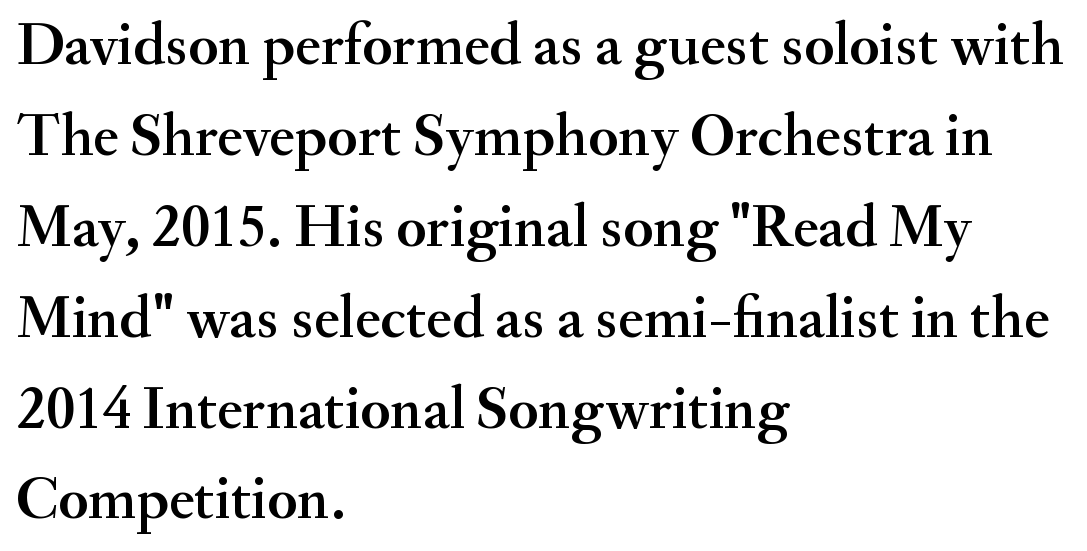
{"serif": "yes", "italic": "no", "width": "normal", "stroke_contrast": "medium", "x_height": "small", "monospaced": "no", "underline": "no", "align": "left", "line_spacing": "normal", "line_spacing_ratio": 1.49, "letter_spacing": "normal", "letter_spacing_em": 0.0, "glyph_px": 61}
